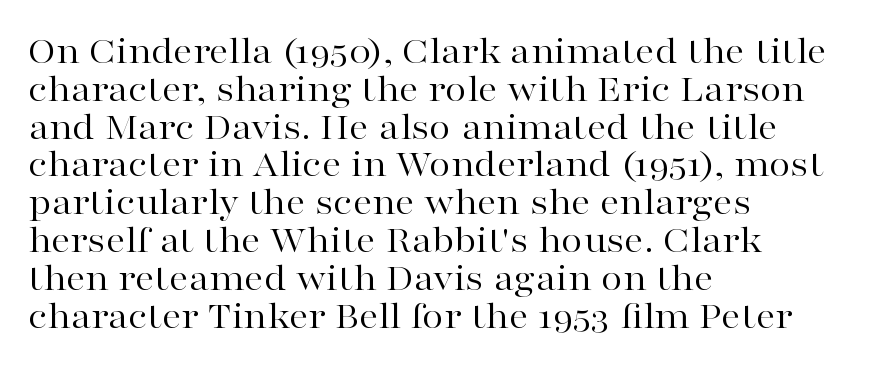
Nobody drew a line under any word here. Line beginnings align vertically; line endings do not. The font is comparable to plain body text, perhaps lighter. A typesetter would call this leading minimal, almost set solid.
